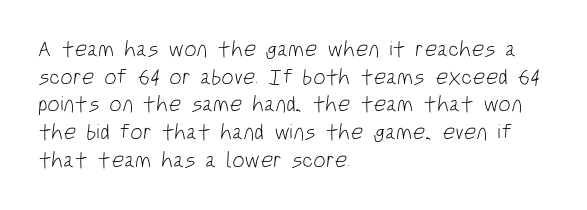
Q: Is the text bold? A: No.
Q: Is the text underlined? A: No.
Q: How is the paragraph aligned? A: Left-aligned.
Q: Is the spacing between letters normal or unusually wide? A: Normal.
Q: Is the spacing between lines tight, normal or loose? A: Normal.
